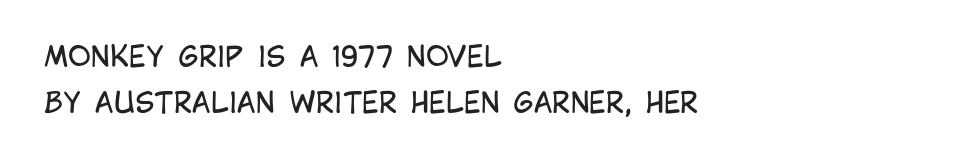
Q: Is the text bold? A: No.
Q: Is the text italic (slanted)? A: No, it is upright.
Q: Is the typeface a serif or a sans-serif typeface? A: Sans-serif.
Q: Is the text underlined? A: No.
Q: How is the paragraph aligned? A: Left-aligned.
Q: Is the spacing between letters normal or unusually wide? A: Normal.
Q: Is the spacing between lines tight, normal or loose? A: Normal.
Q: Width (condensed, normal, or wide)? A: Condensed.
Q: Stroke contrast? A: Low.
Q: x-height? A: Large.
Q: Monospaced? A: No.
